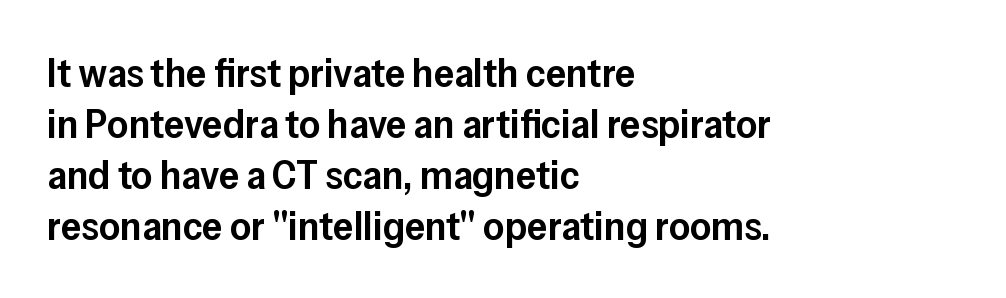
Q: Is the text bold? A: Semi-bold.
Q: Is the text italic (slanted)? A: No, it is upright.
Q: Is the typeface a serif or a sans-serif typeface? A: Sans-serif.
Q: Is the text underlined? A: No.
Q: How is the paragraph aligned? A: Left-aligned.
Q: Is the spacing between letters normal or unusually wide? A: Normal.
Q: Width (condensed, normal, or wide)? A: Normal.
Q: Stroke contrast? A: Low.
Q: x-height? A: Medium.
Q: Monospaced? A: No.
